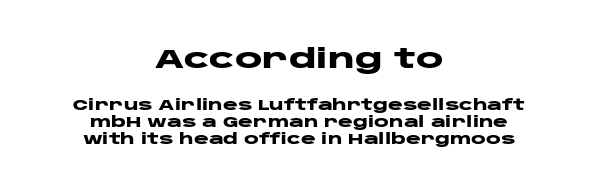
The foot of each line stays bare and open. Character size in the leading block exceeds that of the trailing block. The strokes are fattened all the way to bold. This rendering uses center alignment, leaving both contours irregular but symmetric. Compared with typical body copy, the letter spacing here is the same. Notice how the stems are strictly vertical — no italics here.
